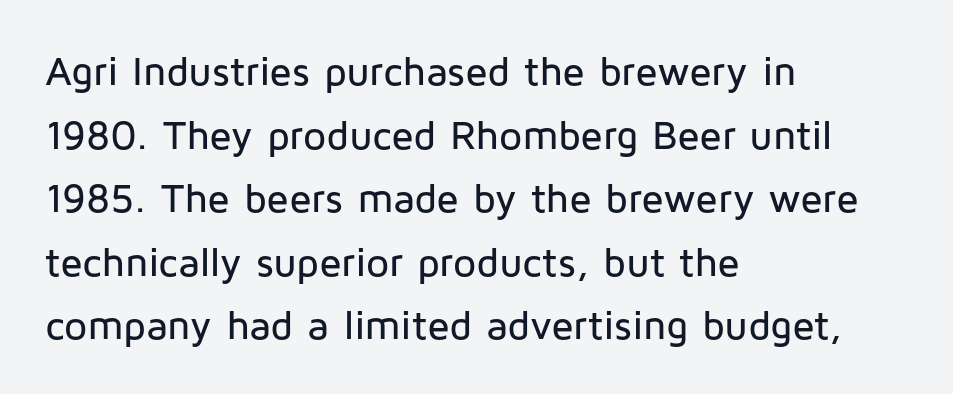
{"serif": "no", "italic": "no", "width": "normal", "stroke_contrast": "low", "x_height": "medium", "monospaced": "no", "underline": "no", "align": "left", "line_spacing": "normal", "line_spacing_ratio": 1.55, "letter_spacing": "normal", "letter_spacing_em": 0.0, "glyph_px": 41}
